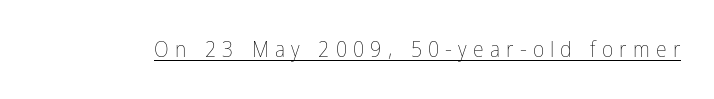
Q: Is the text bold? A: No.
Q: Is the text italic (slanted)? A: No, it is upright.
Q: Is the text underlined? A: Yes.
Q: Is the spacing between letters normal or unusually wide? A: Unusually wide.
